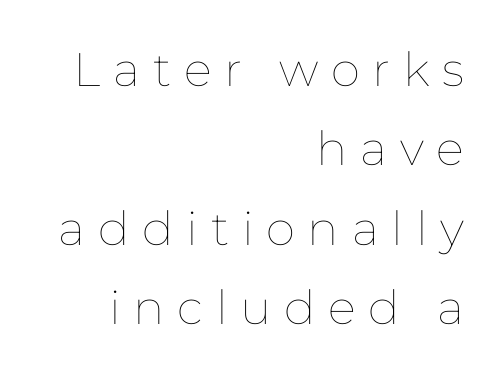
Q: Is the text bold? A: No.
Q: Is the text italic (slanted)? A: No, it is upright.
Q: Is the text underlined? A: No.
Q: How is the paragraph aligned? A: Right-aligned.
Q: Is the spacing between letters normal or unusually wide? A: Unusually wide.
Q: Is the spacing between lines tight, normal or loose? A: Normal.
Q: Width (condensed, normal, or wide)? A: Normal.
Q: Stroke contrast? A: Low.
Q: x-height? A: Medium.
Q: Monospaced? A: No.
